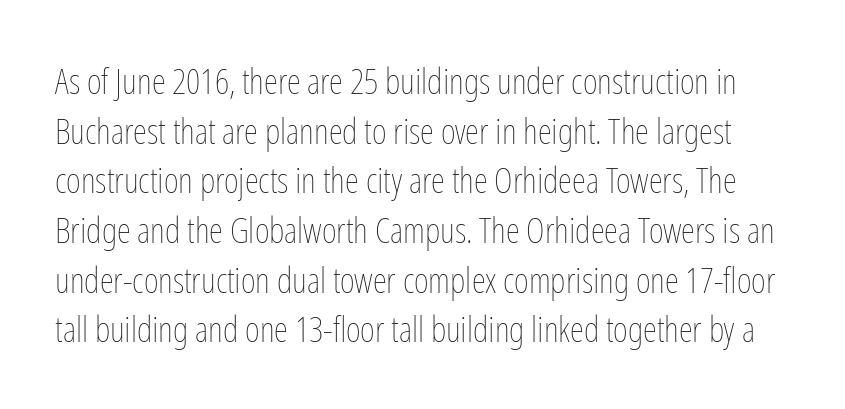
The image shows 36 px thin, condensed type, upright; set normal line spacing (1.38x), normal letter spacing, not underlined; low stroke contrast and a medium x-height.
